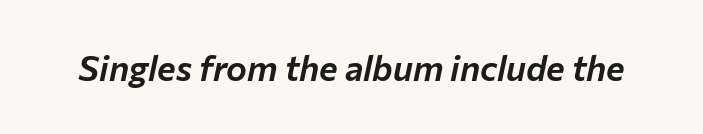
Character widths vary here, with narrow letters taking less room than wide ones. No word sits above an underline. Every character sits at an angle, as italics do. What stands out about the letter spacing? Nothing — it is the standard amount.
